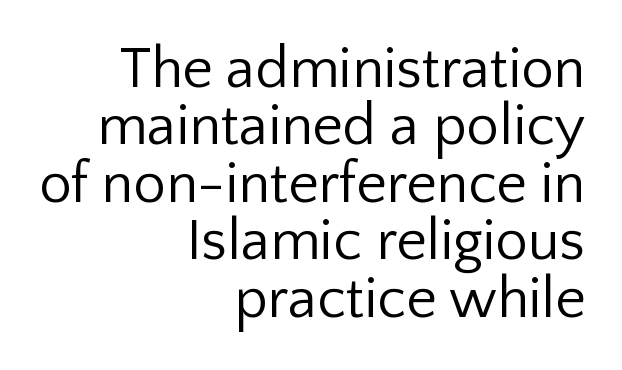
Compared with typical body copy, the letter spacing here is the same. The area under the type is left untouched. A typesetter would call this proportional, since set widths differ per character. Italic: no, the glyphs are upright roman. In CSS terms this would be text-align: right.
